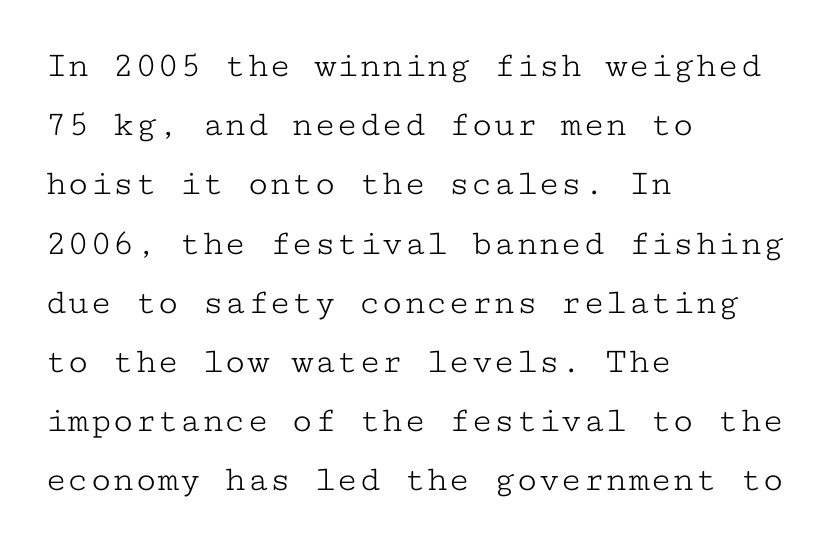
The image shows 37 px light, wide serif type, upright, monospaced; set left-aligned, normal line spacing (1.6x), normal letter spacing, not underlined; low stroke contrast and a medium x-height.
